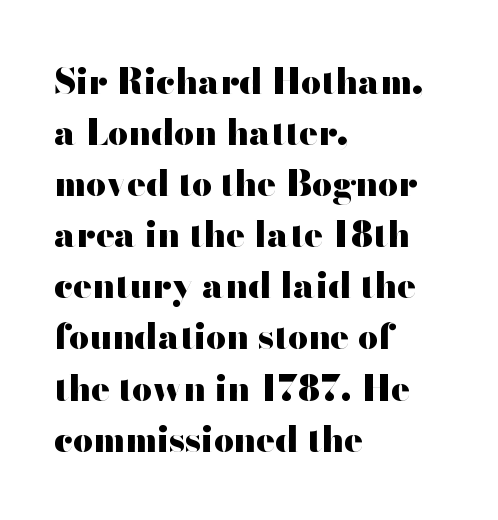
Q: Is the text bold? A: Yes.
Q: Is the text italic (slanted)? A: No, it is upright.
Q: Is the typeface a serif or a sans-serif typeface? A: Sans-serif.
Q: Is the text underlined? A: No.
Q: How is the paragraph aligned? A: Left-aligned.
Q: Is the spacing between letters normal or unusually wide? A: Normal.
Q: Is the spacing between lines tight, normal or loose? A: Normal.
Q: Width (condensed, normal, or wide)? A: Wide.
Q: Stroke contrast? A: High.
Q: x-height? A: Small.
Q: Monospaced? A: No.
